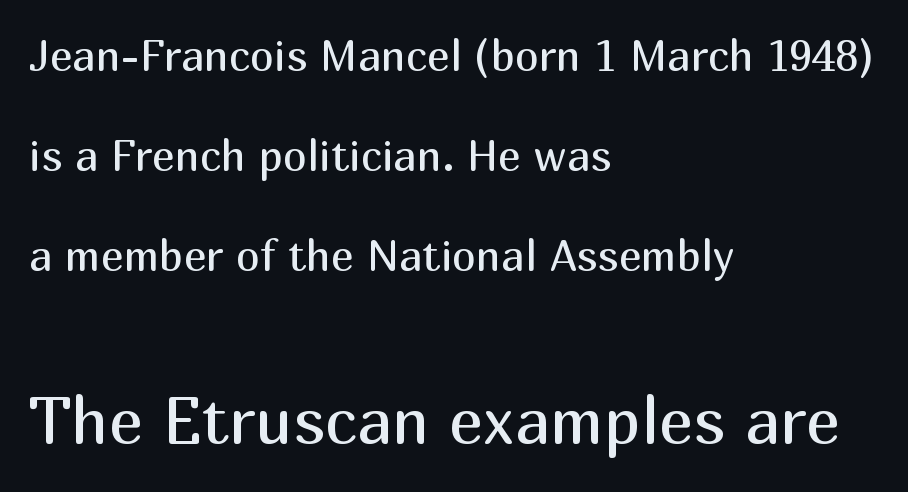
Top chunk: small. Bottom chunk: large. Designer's note — italics off, roman on. Clear beneath every line of the passage. The rag falls on the right side of this text block. Ink coverage per letter is moderate at most. No extra tracking has been applied to these lines.
